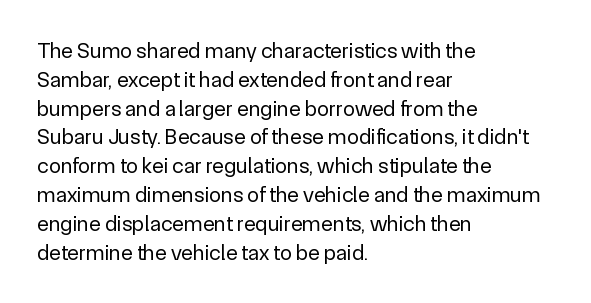
Q: Is the text bold? A: No.
Q: Is the text italic (slanted)? A: No, it is upright.
Q: Is the text underlined? A: No.
Q: How is the paragraph aligned? A: Left-aligned.
Q: Is the spacing between letters normal or unusually wide? A: Normal.
Q: Is the spacing between lines tight, normal or loose? A: Normal.
